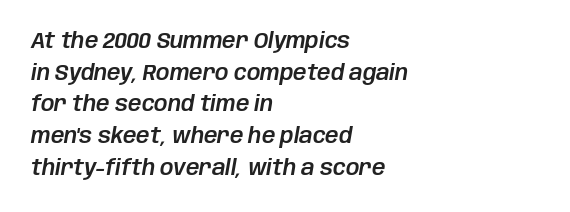
{"italic": "yes", "lean": "right", "slant_degrees": 10, "underline": "no", "align": "left", "line_spacing": "normal", "line_spacing_ratio": 1.51, "letter_spacing": "normal", "letter_spacing_em": 0.0, "glyph_px": 21}
